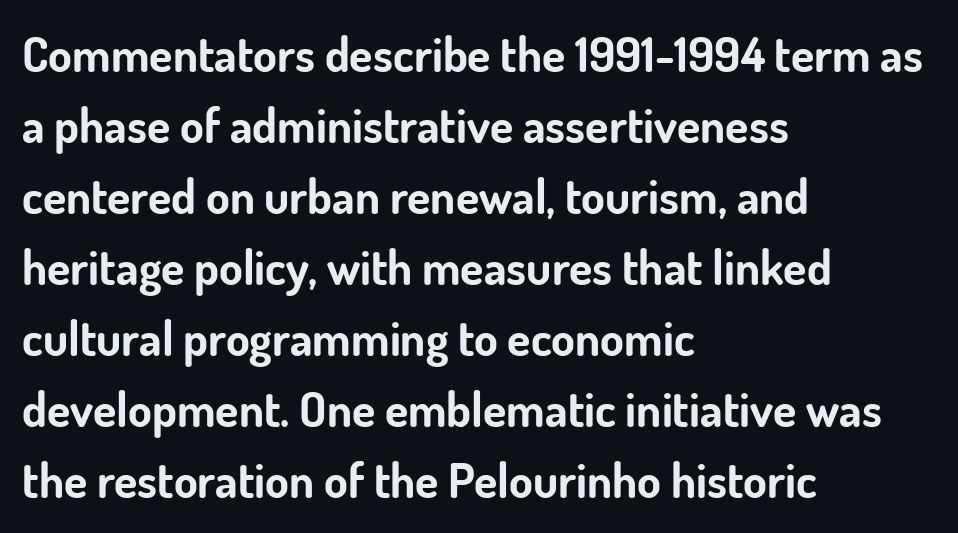
Bare-footed words on every line. Short note: letters normally spaced. The designer went with a sans here, leaving each stem footless. The setting favours the left margin, as ordinary paragraphs usually do. You could not count columns in this text — the font is proportionally spaced. This block has exactly the height ordinary leading produces.
